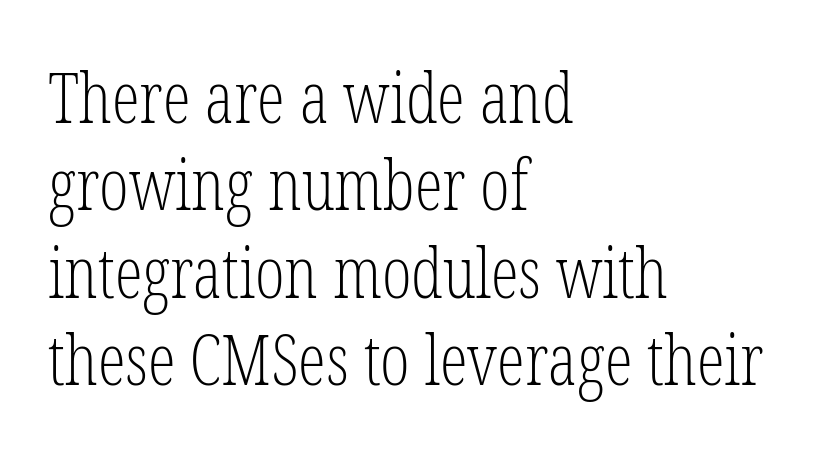
Q: Is the text bold? A: No.
Q: Is the text italic (slanted)? A: No, it is upright.
Q: Is the typeface a serif or a sans-serif typeface? A: Serif.
Q: Is the text underlined? A: No.
Q: How is the paragraph aligned? A: Left-aligned.
Q: Is the spacing between letters normal or unusually wide? A: Normal.
Q: Is the spacing between lines tight, normal or loose? A: Normal.
Q: Width (condensed, normal, or wide)? A: Condensed.
Q: Stroke contrast? A: Low.
Q: x-height? A: Medium.
Q: Monospaced? A: No.
